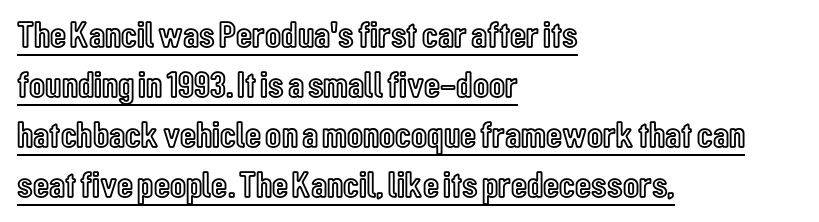
The passage is arranged the way most books set body copy — flush left. The words here are underlined. The face used here is proportionally spaced, like ordinary book or web type. If you drew a line through each stem, it would be perfectly vertical. This rendering leaves character spacing at its baseline value. The vertical gap from one line to the next is medium.
